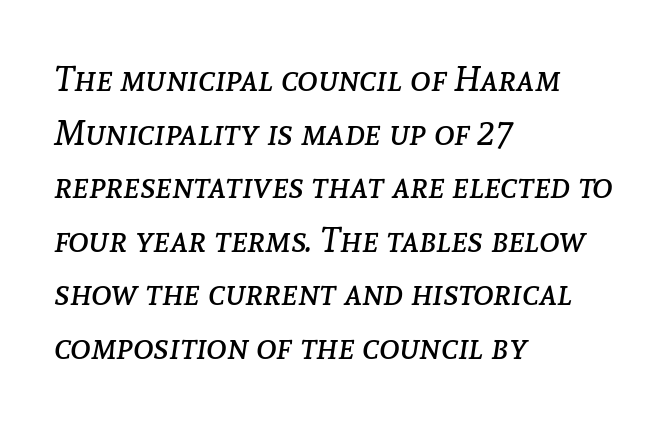
Does the leading feel generous? No, just average. The compositor pushed each line to the left boundary. The passage shown leans; its letterforms are oblique. Each stroke keeps to a modest, everyday thickness or less.
